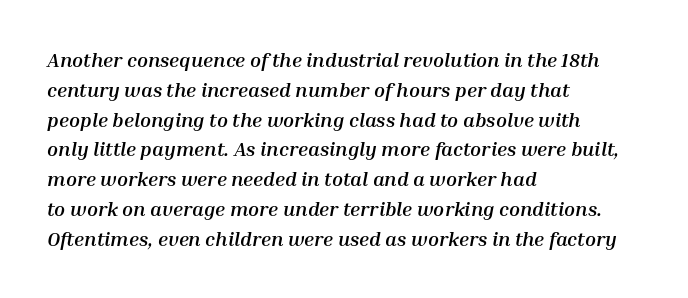
Q: Is the text bold? A: Yes.
Q: Is the text italic (slanted)? A: Yes, it leans right by about 10 degrees.
Q: Is the text underlined? A: No.
Q: How is the paragraph aligned? A: Left-aligned.
Q: Is the spacing between letters normal or unusually wide? A: Normal.
Q: Is the spacing between lines tight, normal or loose? A: Normal.
